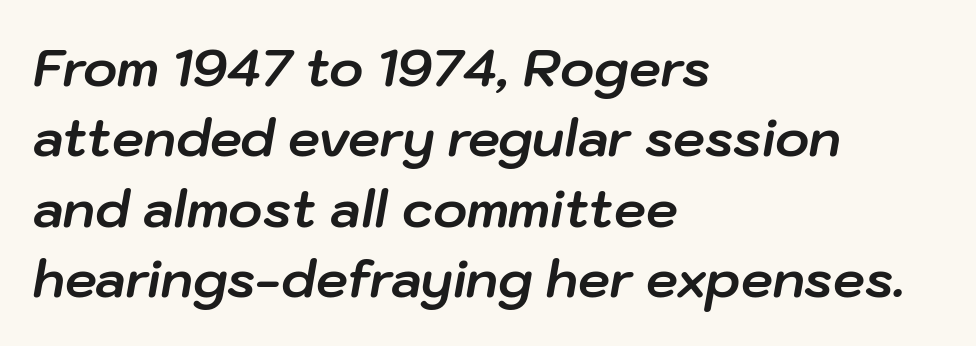
The gap between lines stays unmarked. A typesetter would call this zero additional tracking. The rendering uses natural spacing where letterforms have individual widths. The passage shown leans; its letterforms are oblique. The face used here has the dense, thick strokes of a bold. In CSS terms this would be text-align: left.
